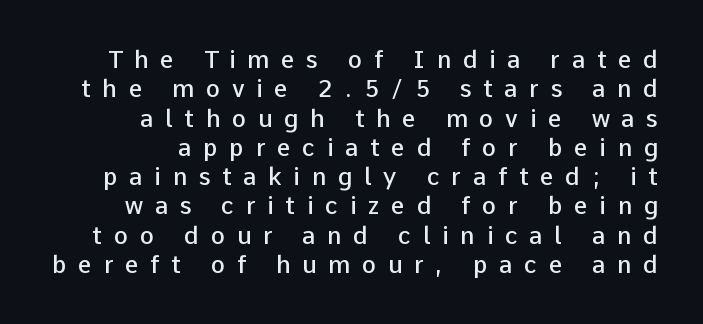
{"italic": "no", "bold": "semi", "underline": "no", "align": "right", "line_spacing_ratio": 1.22, "letter_spacing": "wide", "letter_spacing_em": 0.49, "glyph_px": 24}
